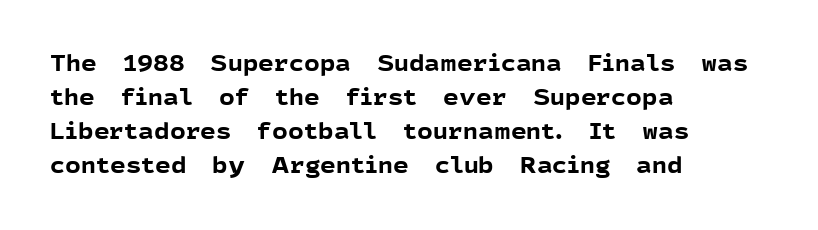
The image shows 22 px bold type, upright; set left-aligned, normal line spacing (1.55x), normal letter spacing, not underlined.
